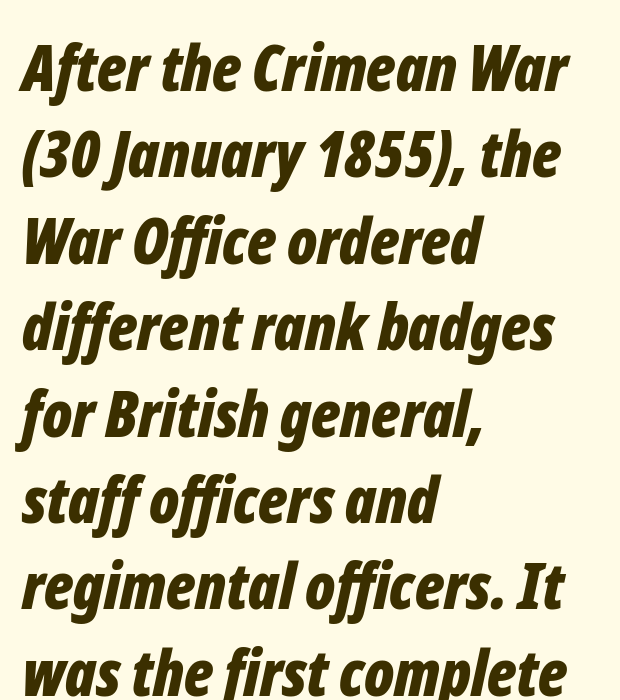
{"italic": "yes", "lean": "right", "slant_degrees": 12, "bold": "yes", "weight": "bold", "width": "condensed", "stroke_contrast": "low", "x_height": "medium", "monospaced": "no", "underline": "no", "align": "left", "line_spacing": "normal", "line_spacing_ratio": 1.35, "letter_spacing": "normal", "letter_spacing_em": 0.0, "glyph_px": 64}
